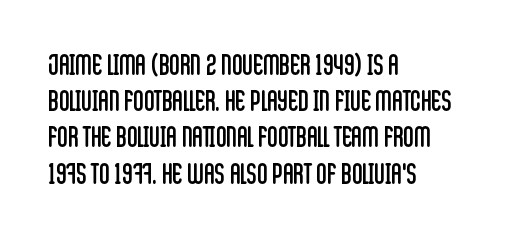
The image shows 29 px regular-weight, condensed sans-serif type, upright; set left-aligned, normal line spacing (1.25x), normal letter spacing, not underlined; low stroke contrast and a large x-height.
